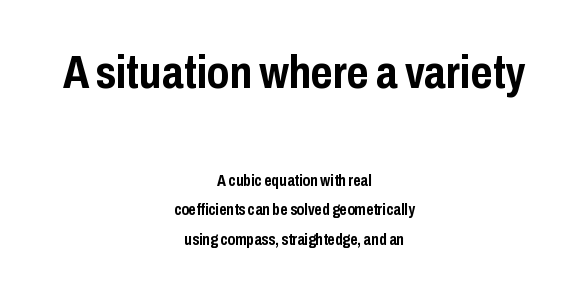
Q: Is the text bold? A: Yes.
Q: Is the text italic (slanted)? A: No, it is upright.
Q: Is the typeface a serif or a sans-serif typeface? A: Sans-serif.
Q: Is the text underlined? A: No.
Q: How is the paragraph aligned? A: Centered.
Q: Is the spacing between letters normal or unusually wide? A: Normal.
Q: Which block of text is set in a larger size, the first (top) or the second (bottom)? A: The first (top) one.
Q: Width (condensed, normal, or wide)? A: Condensed.
Q: Stroke contrast? A: Low.
Q: x-height? A: Medium.
Q: Monospaced? A: No.
